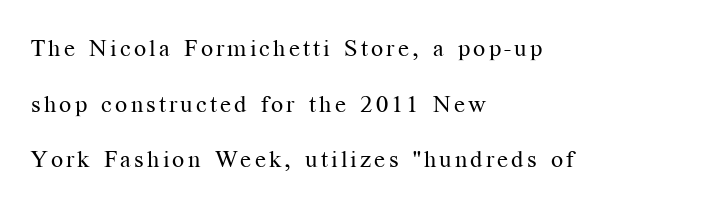
This is the regular roman posture of the typeface. Unbolded letterforms with no extra heft. Check under the words: just untouched page. The lines are quadded left. These lines stand farther apart than default settings would place them.
